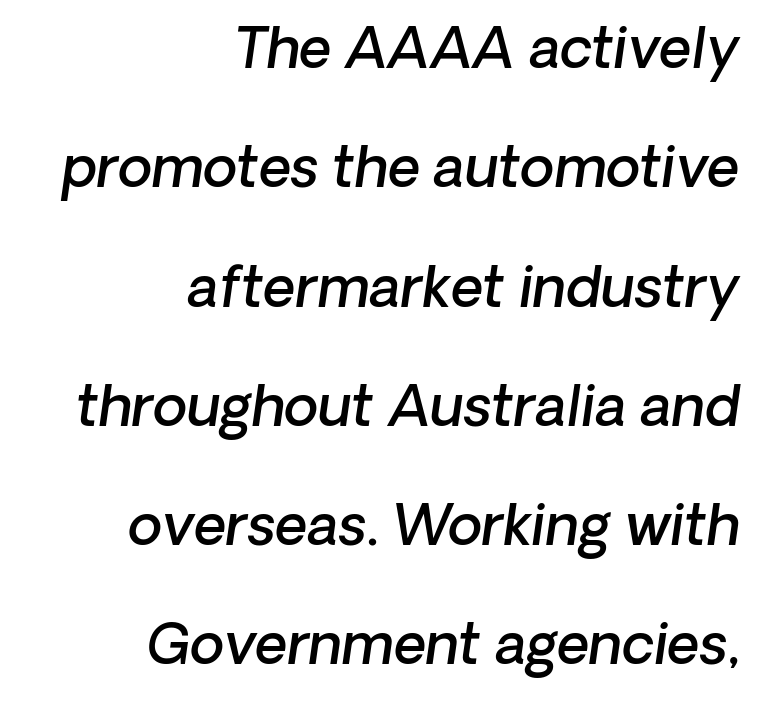
Q: Is the text bold? A: Semi-bold.
Q: Is the text italic (slanted)? A: Yes, it leans right by about 8 degrees.
Q: Is the text underlined? A: No.
Q: How is the paragraph aligned? A: Right-aligned.
Q: Is the spacing between letters normal or unusually wide? A: Normal.
Q: Is the spacing between lines tight, normal or loose? A: Loose.
Q: Width (condensed, normal, or wide)? A: Normal.
Q: Stroke contrast? A: Low.
Q: x-height? A: Medium.
Q: Monospaced? A: No.
